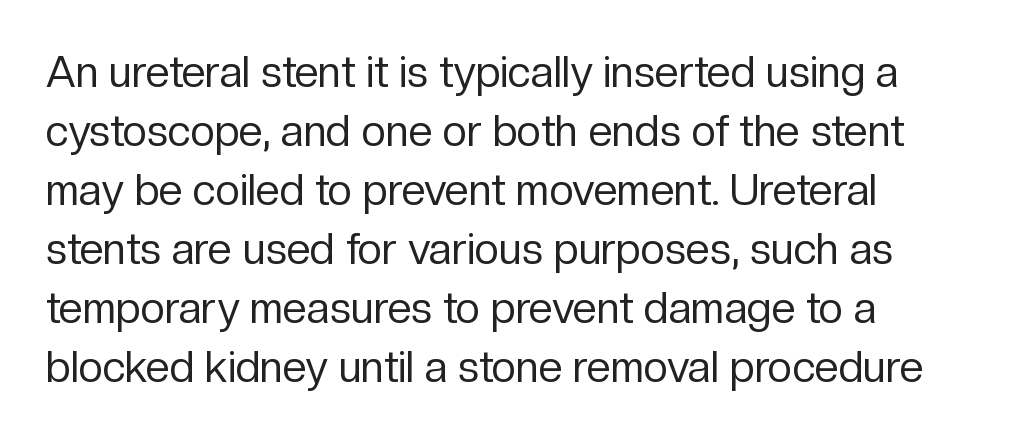
Q: Is the text bold? A: No.
Q: Is the text italic (slanted)? A: No, it is upright.
Q: Is the typeface a serif or a sans-serif typeface? A: Sans-serif.
Q: Is the text underlined? A: No.
Q: How is the paragraph aligned? A: Left-aligned.
Q: Is the spacing between letters normal or unusually wide? A: Normal.
Q: Is the spacing between lines tight, normal or loose? A: Normal.
Q: Width (condensed, normal, or wide)? A: Normal.
Q: Stroke contrast? A: Low.
Q: x-height? A: Medium.
Q: Monospaced? A: No.
